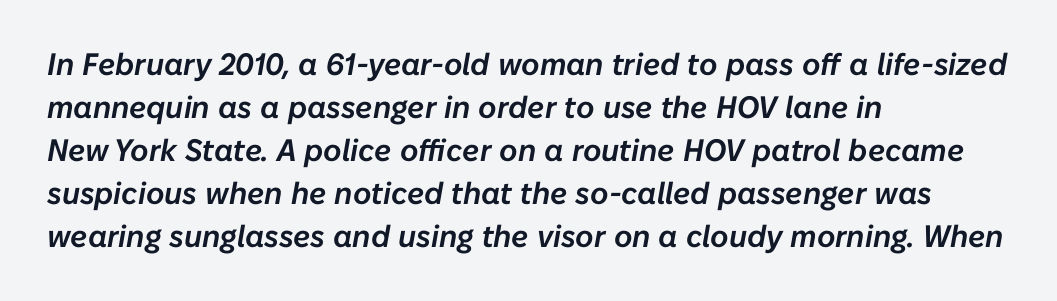
The face used here is proportionally spaced, like ordinary book or web type. Compared with ordinary roman type, these characters are visibly tilted. There is no visible air inserted between adjacent glyphs. Left-aligned paragraph, ragged on the right. Normally led — the rows are evenly, conventionally spaced.
